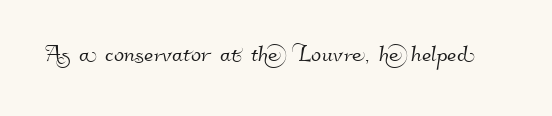
Note: no serifs on the glyphs. Looks like regular typesetting: each glyph gets only the width it needs. Letter spacing: default. Underline: absent.
